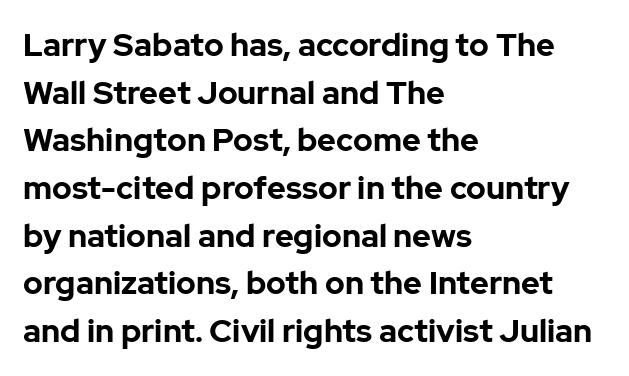
The image shows 32 px bold sans-serif type, upright; set left-aligned, normal line spacing (1.49x), normal letter spacing, not underlined; low stroke contrast and a medium x-height.
